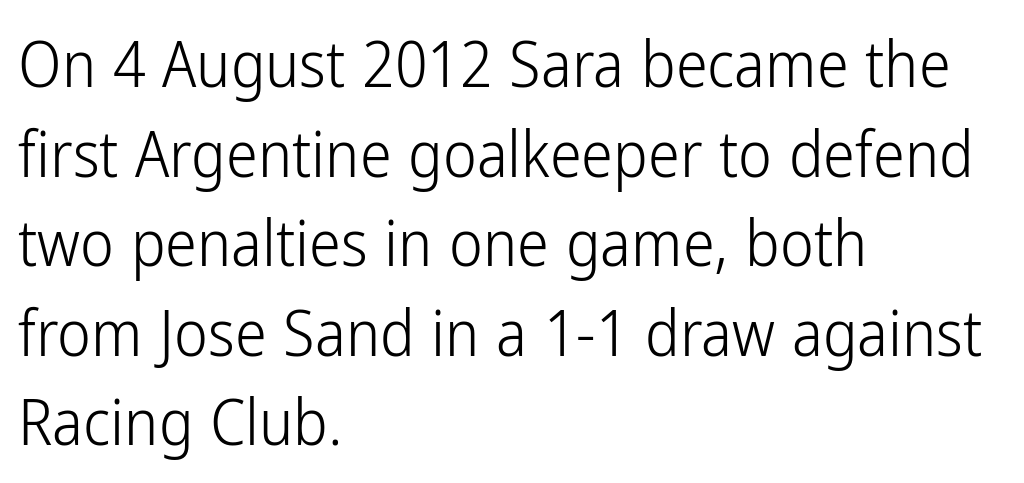
Q: Is the text bold? A: No.
Q: Is the text italic (slanted)? A: No, it is upright.
Q: Is the typeface a serif or a sans-serif typeface? A: Sans-serif.
Q: Is the text underlined? A: No.
Q: How is the paragraph aligned? A: Left-aligned.
Q: Is the spacing between letters normal or unusually wide? A: Normal.
Q: Is the spacing between lines tight, normal or loose? A: Normal.
Q: Width (condensed, normal, or wide)? A: Condensed.
Q: Stroke contrast? A: Low.
Q: x-height? A: Medium.
Q: Monospaced? A: No.
